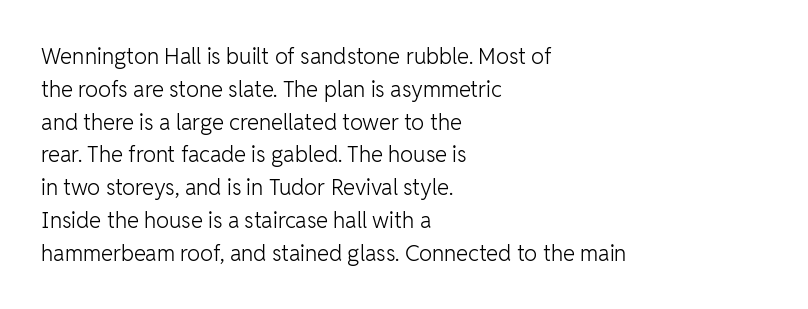
{"italic": "no", "bold": "no", "underline": "no", "align": "left", "line_spacing": "normal", "line_spacing_ratio": 1.49, "letter_spacing": "normal", "letter_spacing_em": 0.0, "glyph_px": 22}
